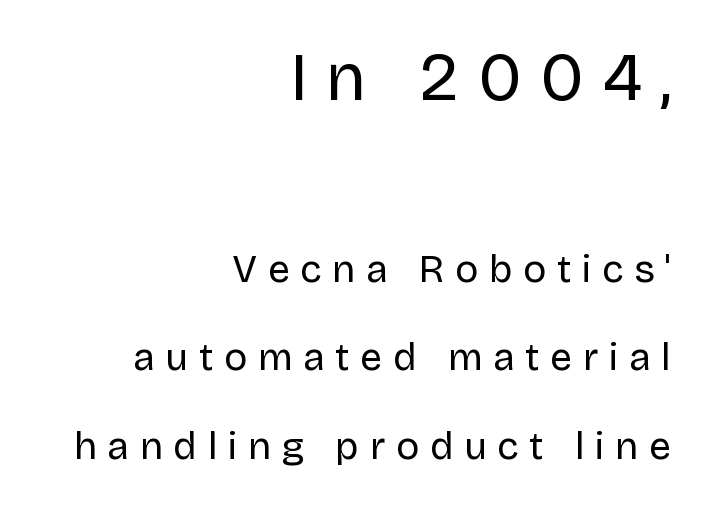
Q: Is the text bold? A: No.
Q: Is the text italic (slanted)? A: No, it is upright.
Q: Is the typeface a serif or a sans-serif typeface? A: Sans-serif.
Q: Is the text underlined? A: No.
Q: How is the paragraph aligned? A: Right-aligned.
Q: Is the spacing between letters normal or unusually wide? A: Unusually wide.
Q: Is the spacing between lines tight, normal or loose? A: Loose.
Q: Which block of text is set in a larger size, the first (top) or the second (bottom)? A: The first (top) one.
Q: Width (condensed, normal, or wide)? A: Normal.
Q: Stroke contrast? A: Low.
Q: x-height? A: Large.
Q: Monospaced? A: No.
